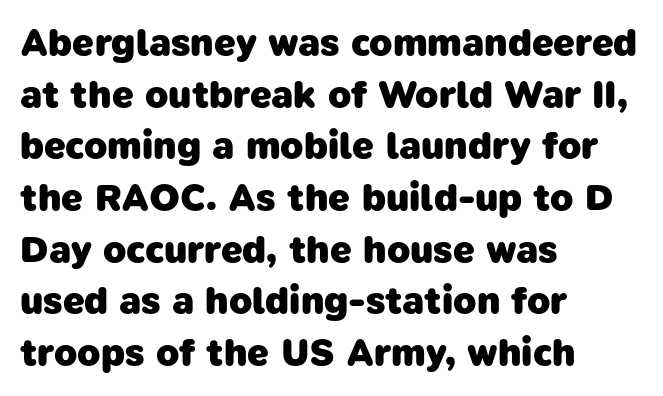
The image shows 38 px heavy sans-serif type; set left-aligned, normal line spacing (1.36x), normal letter spacing, not underlined; low stroke contrast and a medium x-height.
